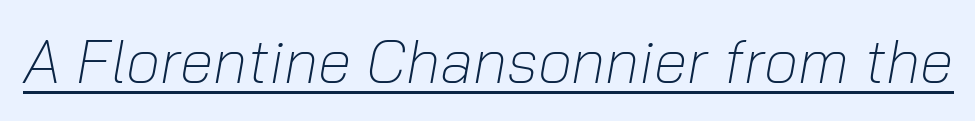
Notice how the stems are inclined rather than vertical — that's the hallmark of italics. The rendered words wear a rule along their underside. Each letter keeps its own natural width here, so spacing adapts to shape. A light-to-regular cut is what we see here. There is no visible air inserted between adjacent glyphs.
